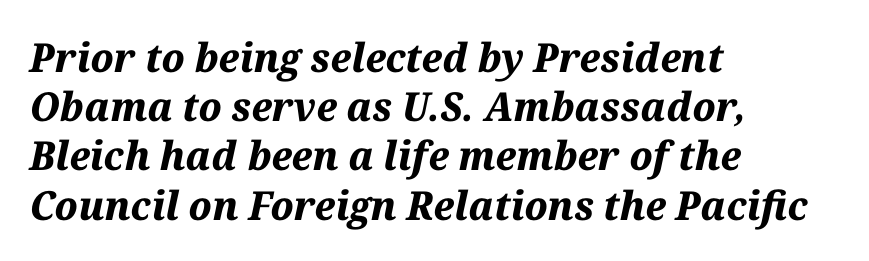
Q: Is the text bold? A: Yes.
Q: Is the text italic (slanted)? A: Yes, it leans right by about 12 degrees.
Q: Is the text underlined? A: No.
Q: How is the paragraph aligned? A: Left-aligned.
Q: Is the spacing between letters normal or unusually wide? A: Normal.
Q: Width (condensed, normal, or wide)? A: Normal.
Q: Stroke contrast? A: Medium.
Q: x-height? A: Medium.
Q: Monospaced? A: No.
